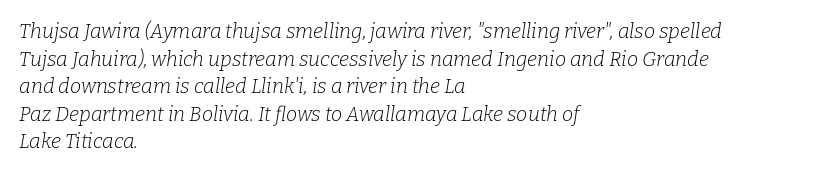
A normal amount of white space separates one row of letters from the next. These glyphs show unthickened strokes, regular width or finer. The tracking reads as untouched default to a designer's eye. The lettering tilts uniformly, giving the passage an italic look. Glance below the letters and you will spot only blank space.
